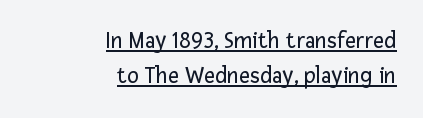
{"italic": "no", "bold": "no", "underline": "yes", "align": "right", "line_spacing": "normal", "line_spacing_ratio": 1.46, "letter_spacing": "normal", "letter_spacing_em": 0.0, "glyph_px": 24}
